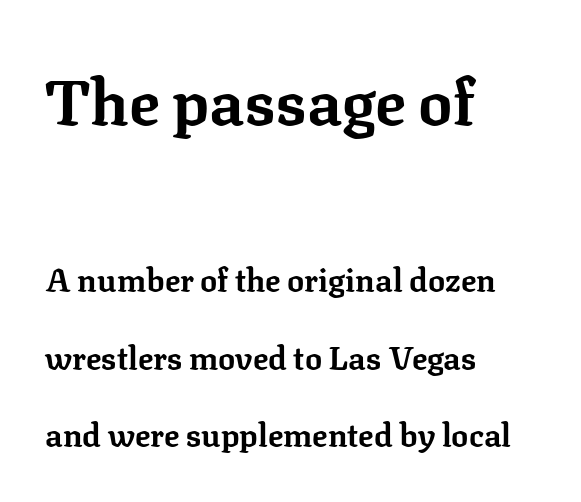
{"serif": "yes", "italic": "no", "bold": "yes", "weight": "bold", "width": "normal", "stroke_contrast": "low", "x_height": "medium", "monospaced": "no", "underline": "no", "align": "left", "line_spacing": "loose", "line_spacing_ratio": 2.42, "letter_spacing": "normal", "letter_spacing_em": 0.0, "larger_block": "first", "size_ratio": 2.0, "glyph_px": 64}
